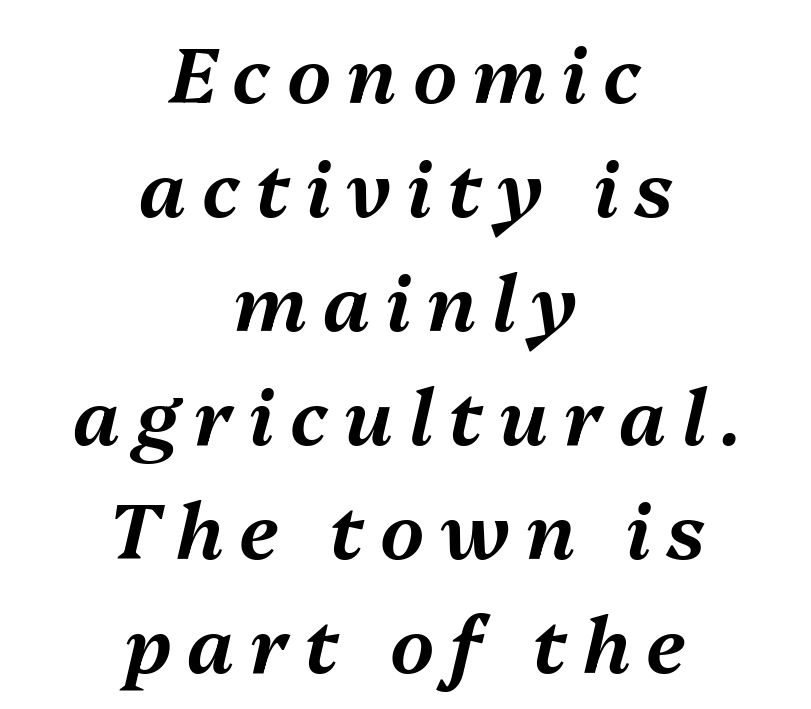
Reading down the column, the eye jumps a familiar distance to each next line. Unmarked baselines from the first word to the last. Do the characters align in a grid? No, the font is proportional. The lines are quadded center.
